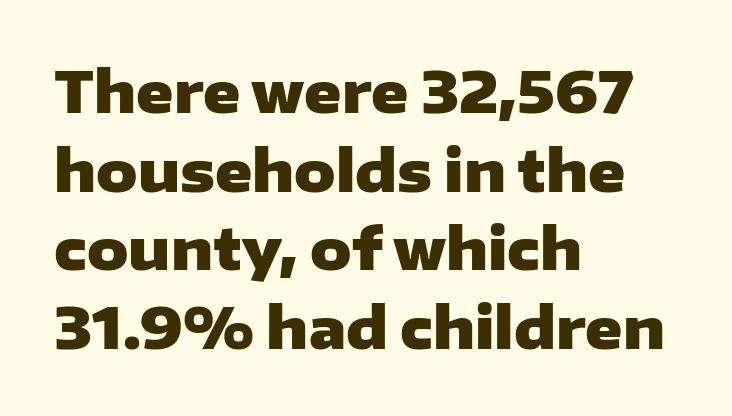
{"serif": "no", "italic": "no", "bold": "yes", "weight": "heavy", "width": "wide", "stroke_contrast": "low", "x_height": "medium", "monospaced": "no", "underline": "no", "align": "left", "line_spacing": "normal", "line_spacing_ratio": 1.38, "letter_spacing": "normal", "letter_spacing_em": 0.0, "glyph_px": 57}
